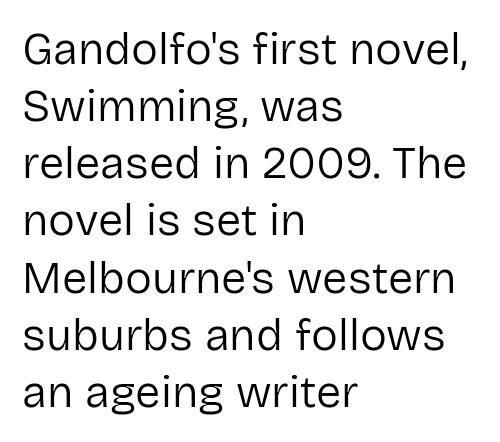
Q: Is the text bold? A: No.
Q: Is the text italic (slanted)? A: No, it is upright.
Q: Is the typeface a serif or a sans-serif typeface? A: Sans-serif.
Q: Is the text underlined? A: No.
Q: How is the paragraph aligned? A: Left-aligned.
Q: Is the spacing between letters normal or unusually wide? A: Normal.
Q: Is the spacing between lines tight, normal or loose? A: Normal.
Q: Width (condensed, normal, or wide)? A: Normal.
Q: Stroke contrast? A: Low.
Q: x-height? A: Medium.
Q: Monospaced? A: No.
